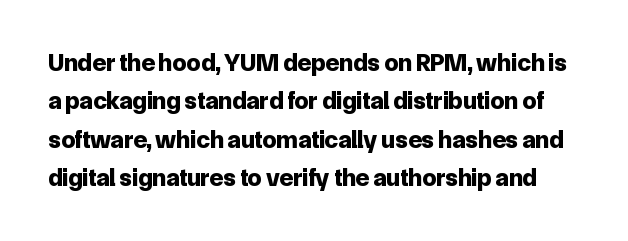
Q: Is the text bold? A: Yes.
Q: Is the text italic (slanted)? A: No, it is upright.
Q: Is the text underlined? A: No.
Q: Is the spacing between letters normal or unusually wide? A: Normal.
Q: Is the spacing between lines tight, normal or loose? A: Normal.
